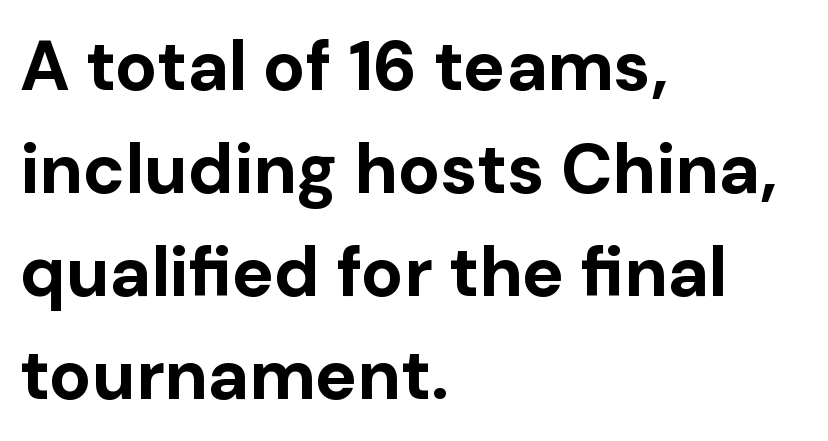
Is this a fixed-width face? No — the glyphs have proportional, varying widths. Nothing sits at the stroke ends, so this counts as sans-serif. Short and long lines alike share a common starting point at left. Descenders are the only things crossing below the line. Compared with an ordinary text face, these strokes are far heavier — a full bold.
